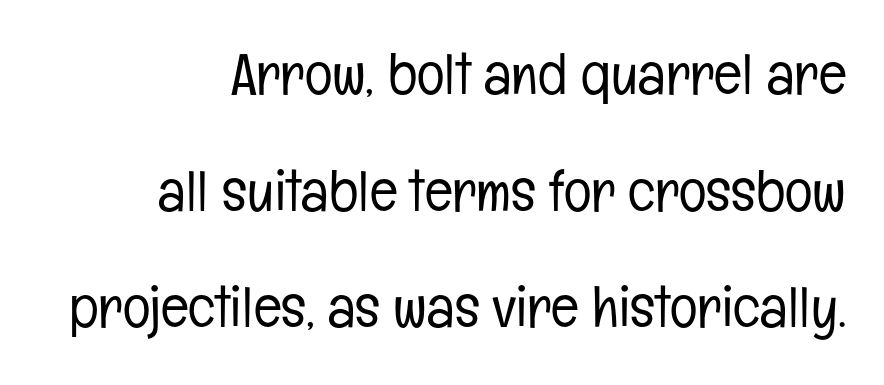
Q: Is the text bold? A: No.
Q: Is the text italic (slanted)? A: No, it is upright.
Q: Is the typeface a serif or a sans-serif typeface? A: Sans-serif.
Q: Is the text underlined? A: No.
Q: How is the paragraph aligned? A: Right-aligned.
Q: Is the spacing between letters normal or unusually wide? A: Normal.
Q: Is the spacing between lines tight, normal or loose? A: Loose.
Q: Width (condensed, normal, or wide)? A: Condensed.
Q: Stroke contrast? A: Low.
Q: x-height? A: Medium.
Q: Monospaced? A: No.
